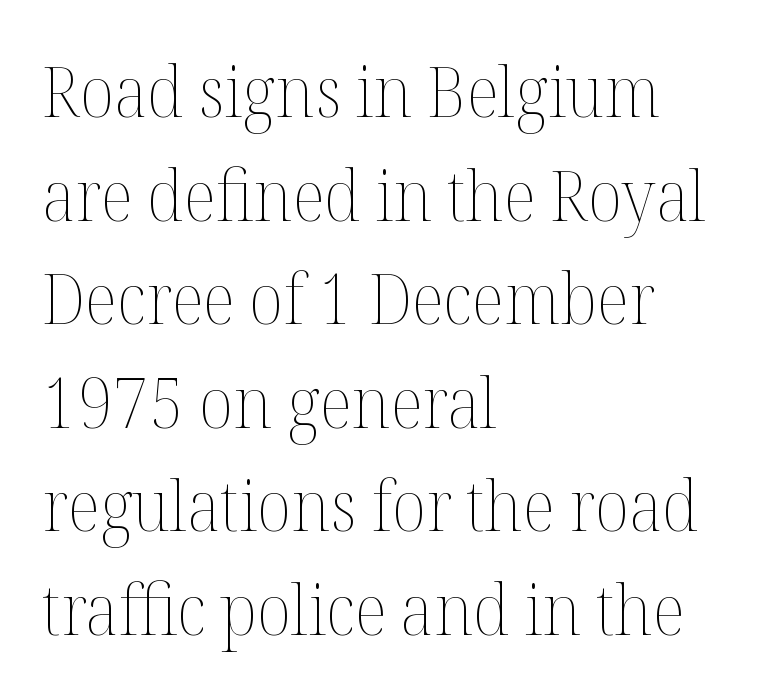
Q: Is the text bold? A: No.
Q: Is the text italic (slanted)? A: No, it is upright.
Q: Is the text underlined? A: No.
Q: How is the paragraph aligned? A: Left-aligned.
Q: Is the spacing between letters normal or unusually wide? A: Normal.
Q: Is the spacing between lines tight, normal or loose? A: Normal.
Q: Width (condensed, normal, or wide)? A: Normal.
Q: Stroke contrast? A: Medium.
Q: x-height? A: Medium.
Q: Monospaced? A: No.
